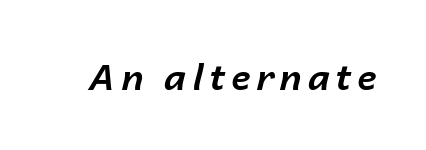
Q: Is the text bold? A: Yes.
Q: Is the text italic (slanted)? A: Yes, it leans right by about 14 degrees.
Q: Is the text underlined? A: No.
Q: Width (condensed, normal, or wide)? A: Normal.
Q: Stroke contrast? A: Low.
Q: x-height? A: Medium.
Q: Monospaced? A: No.
